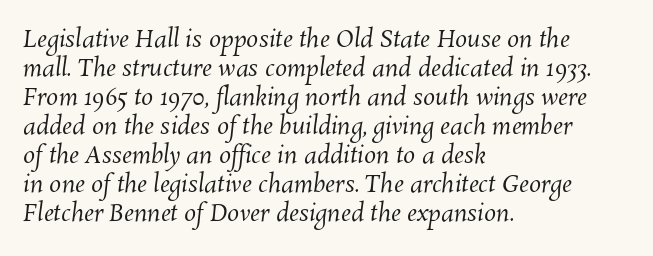
The image shows 24 px text type; set left-aligned, line spacing 1.21x, normal letter spacing, not underlined.
